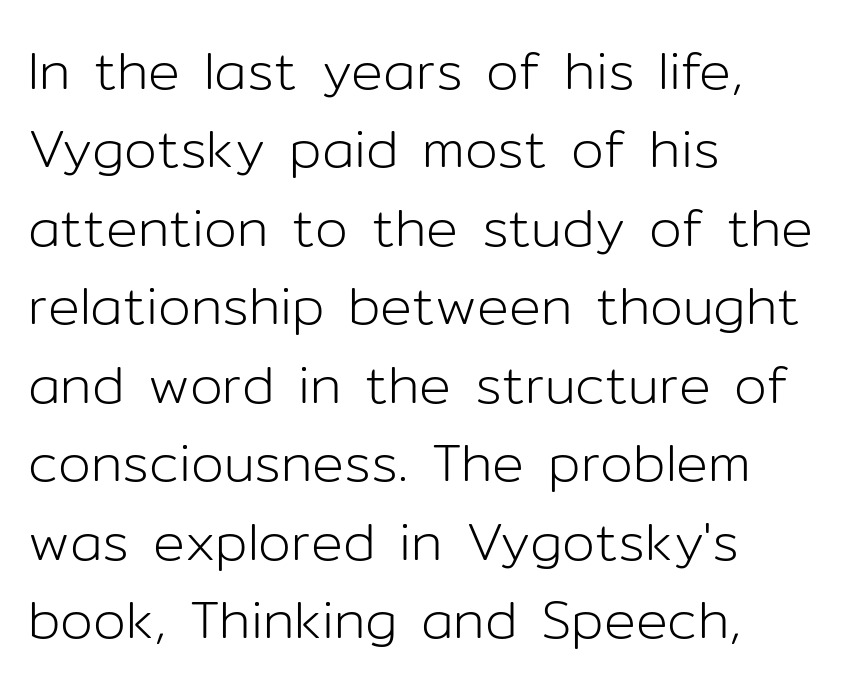
{"serif": "no", "italic": "no", "bold": "no", "weight": "light", "width": "normal", "stroke_contrast": "low", "x_height": "medium", "monospaced": "no", "underline": "no", "align": "left", "line_spacing": "normal", "line_spacing_ratio": 1.48, "letter_spacing": "normal", "letter_spacing_em": 0.0, "glyph_px": 53}
